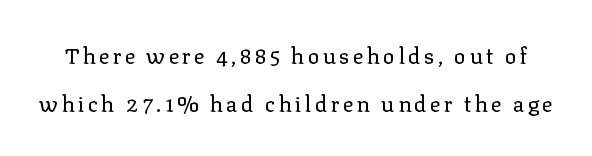
The image shows 22 px text type, upright; set loose line spacing (2.2x), not underlined.
